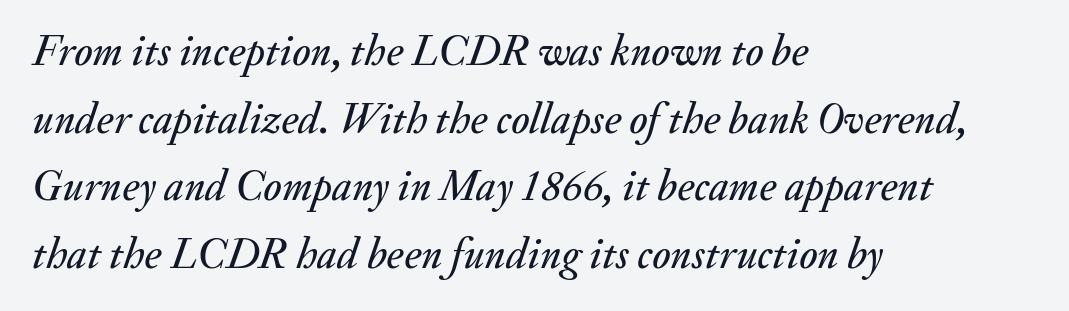
Q: Is the text italic (slanted)? A: Yes, it leans right by about 20 degrees.
Q: Is the text underlined? A: No.
Q: How is the paragraph aligned? A: Left-aligned.
Q: Is the spacing between letters normal or unusually wide? A: Normal.
Q: Is the spacing between lines tight, normal or loose? A: Normal.
Q: Width (condensed, normal, or wide)? A: Normal.
Q: Stroke contrast? A: Medium.
Q: x-height? A: Small.
Q: Monospaced? A: No.
